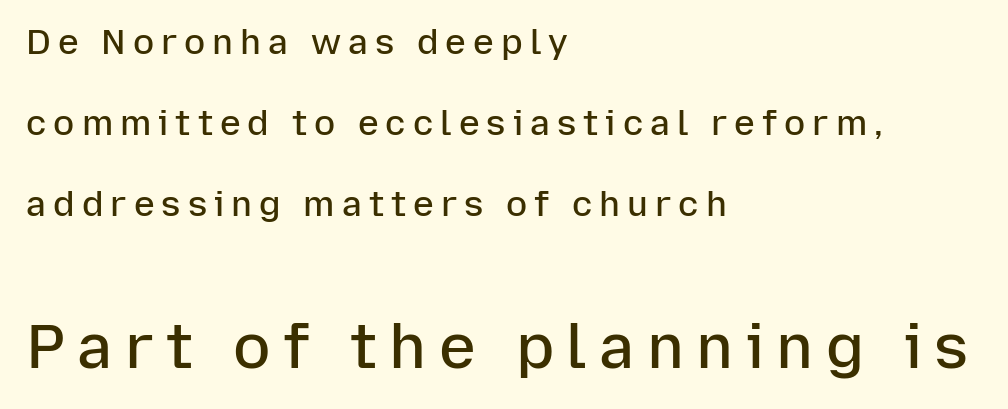
{"serif": "no", "italic": "no", "bold": "semi", "weight": "semibold", "width": "normal", "stroke_contrast": "low", "x_height": "medium", "monospaced": "no", "underline": "no", "align": "left", "line_spacing": "loose", "line_spacing_ratio": 2.32, "letter_spacing": "wide", "letter_spacing_em": 0.2, "larger_block": "second", "size_ratio": 1.77, "glyph_px": 62}
